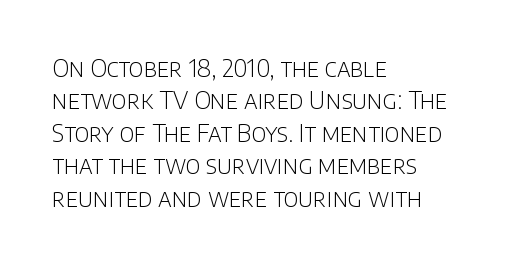
The image shows 24 px text type, upright; set left-aligned, normal line spacing (1.35x), normal letter spacing, not underlined.
